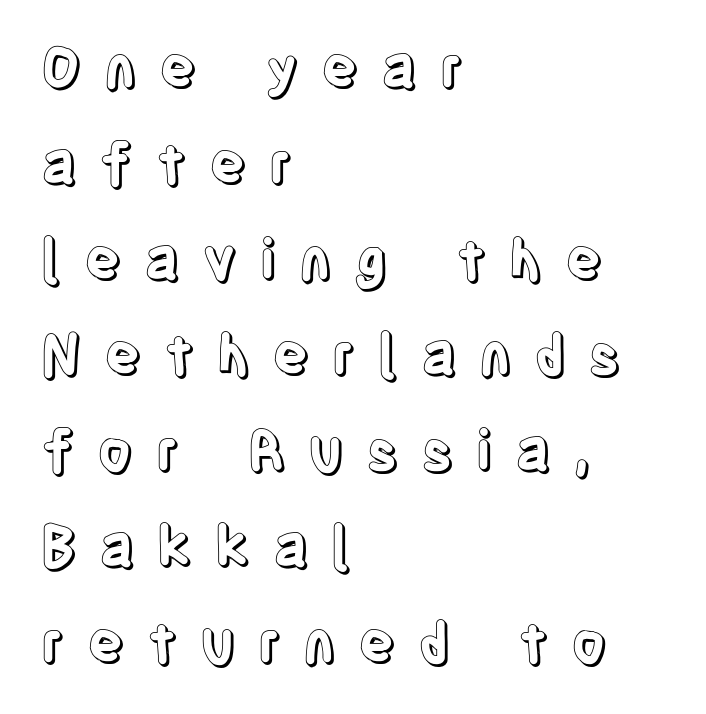
{"italic": "no", "width": "condensed", "x_height": "large", "monospaced": "no", "underline": "no", "align": "left", "line_spacing_ratio": 1.71, "letter_spacing": "wide", "letter_spacing_em": 0.38, "glyph_px": 56}
